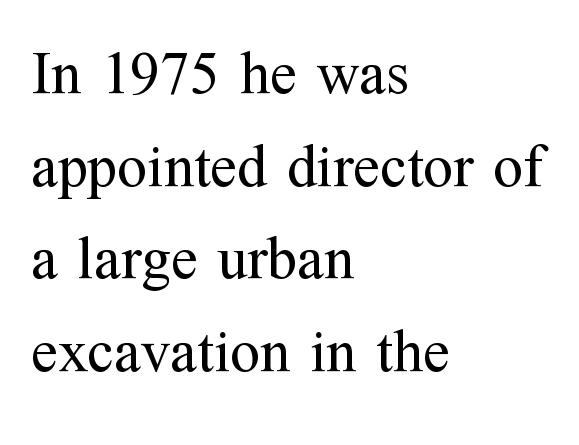
The image shows 61 px regular-weight serif type, upright; set left-aligned, normal line spacing (1.52x), normal letter spacing, not underlined; medium stroke contrast and a medium x-height.
